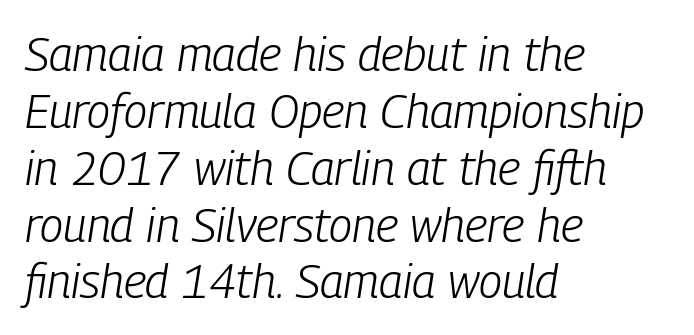
{"italic": "yes", "lean": "right", "slant_degrees": 9, "bold": "no", "weight": "light", "width": "condensed", "stroke_contrast": "low", "x_height": "medium", "monospaced": "no", "underline": "no", "align": "left", "line_spacing_ratio": 1.21, "letter_spacing": "normal", "letter_spacing_em": 0.0, "glyph_px": 47}
